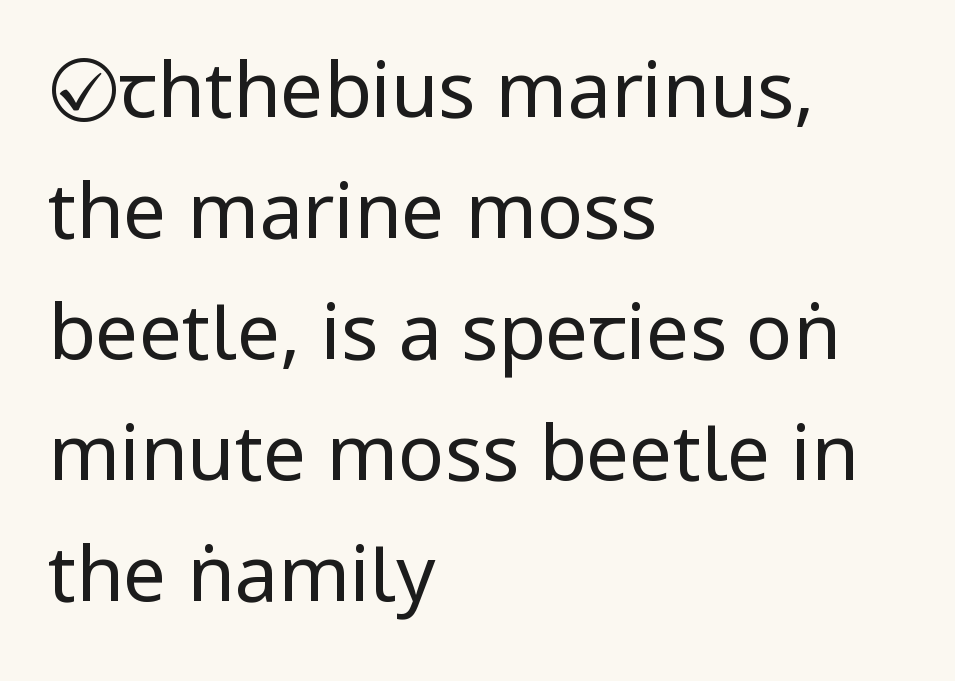
Weight: regular or lighter. Spacing between characters is what you'd get straight out of the box. No feet cap the strokes, marking this as sans-serif type. If you drew a line through each stem, it would be perfectly vertical.
